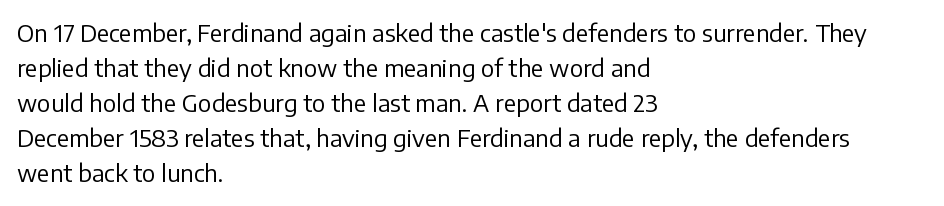
Q: Is the text bold? A: No.
Q: Is the text italic (slanted)? A: No, it is upright.
Q: Is the text underlined? A: No.
Q: How is the paragraph aligned? A: Left-aligned.
Q: Is the spacing between letters normal or unusually wide? A: Normal.
Q: Is the spacing between lines tight, normal or loose? A: Normal.
